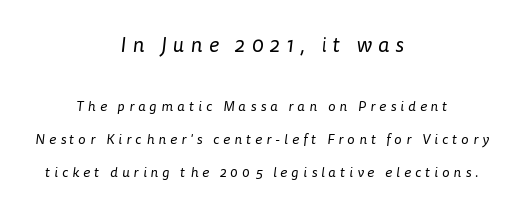
{"bold": "no", "underline": "no", "align": "center", "line_spacing": "loose", "line_spacing_ratio": 2.36, "letter_spacing": "wide", "letter_spacing_em": 0.3, "larger_block": "first", "size_ratio": 1.5, "glyph_px": 21}
